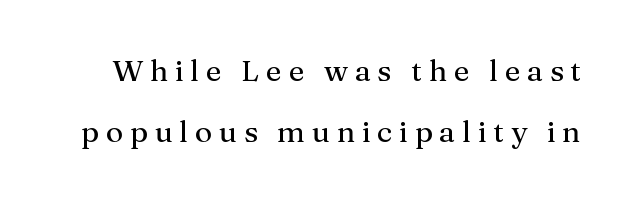
{"serif": "yes", "italic": "no", "width": "normal", "stroke_contrast": "medium", "x_height": "medium", "monospaced": "no", "underline": "no", "line_spacing": "loose", "line_spacing_ratio": 2.04, "letter_spacing": "wide", "letter_spacing_em": 0.22, "glyph_px": 30}
